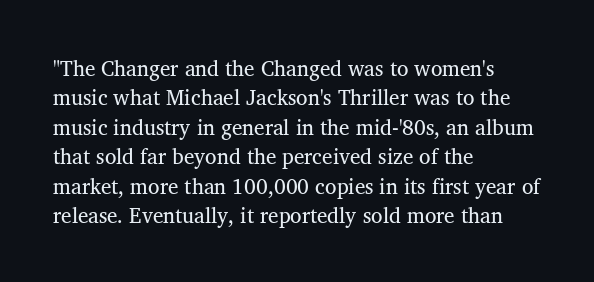
The image shows 21 px text type, upright; set left-aligned, normal line spacing (1.4x), normal letter spacing, not underlined.
